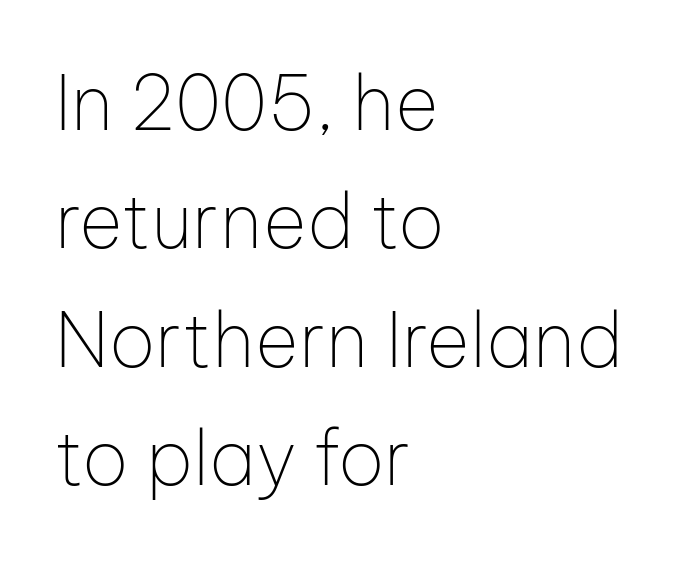
{"serif": "no", "italic": "no", "bold": "no", "weight": "thin", "width": "normal", "stroke_contrast": "low", "x_height": "medium", "monospaced": "no", "underline": "no", "align": "left", "line_spacing": "normal", "line_spacing_ratio": 1.58, "letter_spacing": "normal", "letter_spacing_em": 0.0, "glyph_px": 75}
